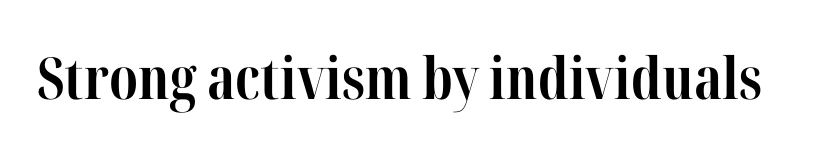
As a designer I'd log this as weight 700, bold. Does extra space separate the letters? No, they use regular spacing. The zone under the glyphs is completely vacant. A roman cut, with each character standing at attention.
